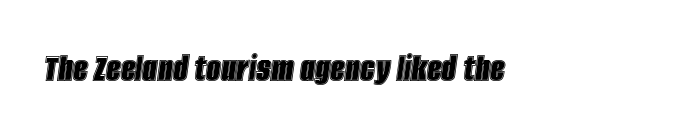
{"italic": "yes", "lean": "right", "slant_degrees": 8, "width": "condensed", "x_height": "large", "monospaced": "no", "underline": "no", "letter_spacing": "normal", "letter_spacing_em": 0.0, "glyph_px": 41}
